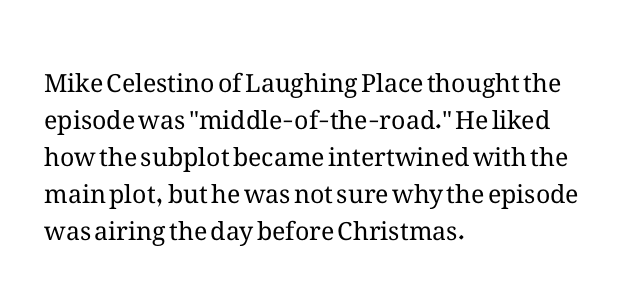
Q: Is the text bold? A: No.
Q: Is the text italic (slanted)? A: No, it is upright.
Q: Is the text underlined? A: No.
Q: How is the paragraph aligned? A: Left-aligned.
Q: Is the spacing between letters normal or unusually wide? A: Normal.
Q: Is the spacing between lines tight, normal or loose? A: Normal.
